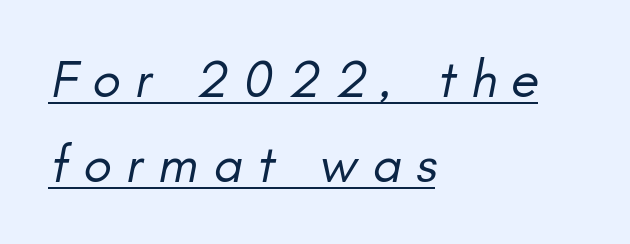
The image shows 52 px regular-weight type, italic (leaning right); set left-aligned, normal line spacing (1.63x), unusually wide letter spacing (+0.29 em), underlined; low stroke contrast and a small x-height.
